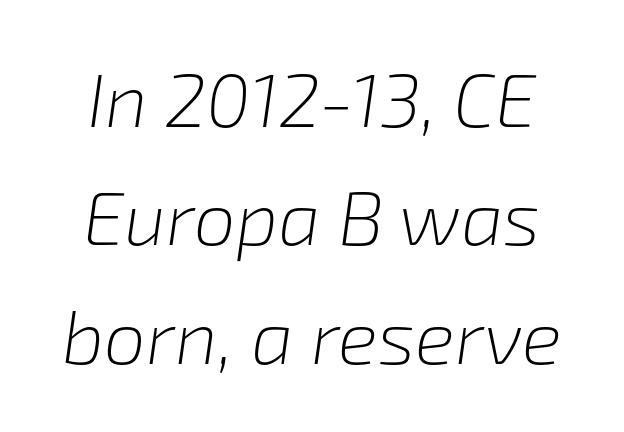
Bare-footed words on every line. The passage shown is typed in a proportional face where columns would drift. A light-to-regular cut is what we see here. The line texture is even and compact thanks to regular tracking.
